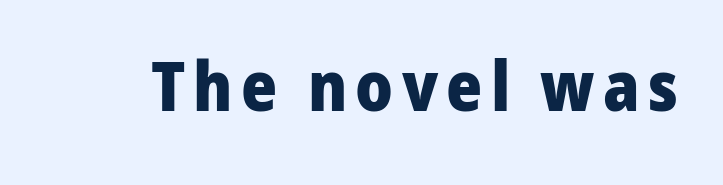
{"serif": "no", "italic": "no", "bold": "yes", "weight": "heavy", "width": "normal", "stroke_contrast": "low", "x_height": "medium", "monospaced": "no", "underline": "no", "glyph_px": 69}
